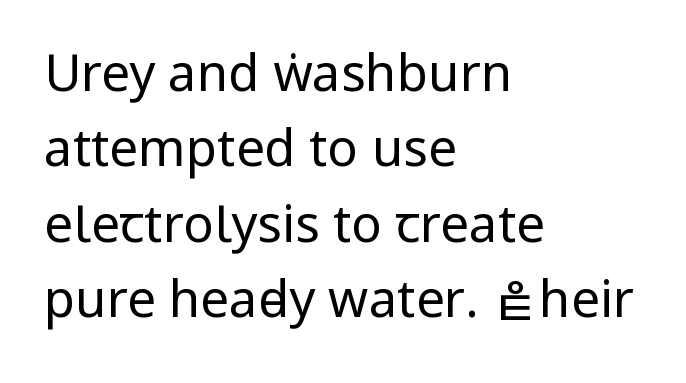
The passage is arranged the way most books set body copy — flush left. The line-height multiplier appears to be the usual default. No extra ink here — the face is not bold. Letterform terminals end flat and unadorned throughout the passage. A roman cut, with each character standing at attention. Descenders hang freely into open space.
